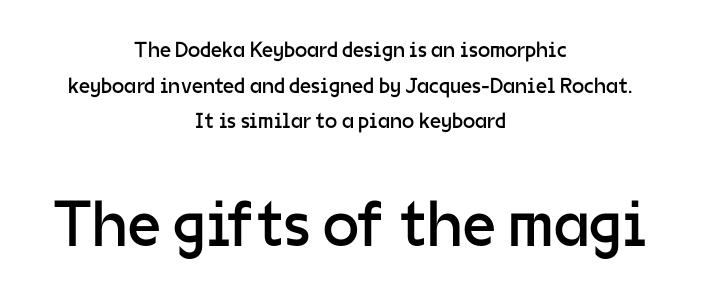
{"serif": "no", "italic": "no", "bold": "no", "weight": "regular", "width": "normal", "stroke_contrast": "low", "x_height": "medium", "monospaced": "no", "underline": "no", "align": "center", "line_spacing": "normal", "line_spacing_ratio": 1.62, "letter_spacing": "normal", "letter_spacing_em": 0.0, "larger_block": "second", "size_ratio": 2.95, "glyph_px": 65}
